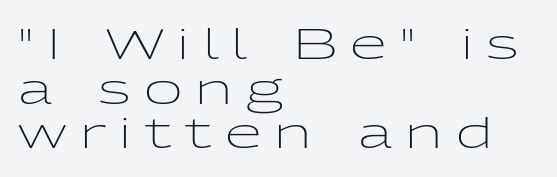
Q: Is the text bold? A: No.
Q: Is the text italic (slanted)? A: No, it is upright.
Q: Is the typeface a serif or a sans-serif typeface? A: Sans-serif.
Q: Is the text underlined? A: No.
Q: How is the paragraph aligned? A: Left-aligned.
Q: Is the spacing between letters normal or unusually wide? A: Unusually wide.
Q: Is the spacing between lines tight, normal or loose? A: Tight.
Q: Width (condensed, normal, or wide)? A: Wide.
Q: Stroke contrast? A: Low.
Q: x-height? A: Medium.
Q: Monospaced? A: No.
